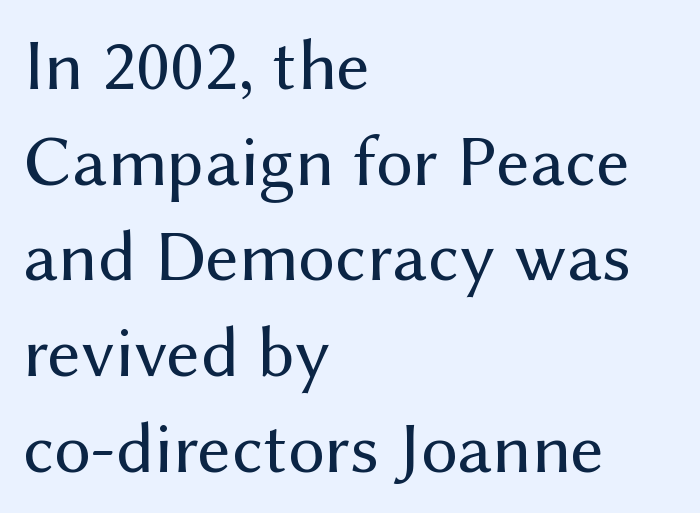
Q: Is the text bold? A: No.
Q: Is the text italic (slanted)? A: No, it is upright.
Q: Is the typeface a serif or a sans-serif typeface? A: Sans-serif.
Q: Is the text underlined? A: No.
Q: How is the paragraph aligned? A: Left-aligned.
Q: Is the spacing between letters normal or unusually wide? A: Normal.
Q: Is the spacing between lines tight, normal or loose? A: Normal.
Q: Width (condensed, normal, or wide)? A: Normal.
Q: Stroke contrast? A: Medium.
Q: x-height? A: Medium.
Q: Monospaced? A: No.
